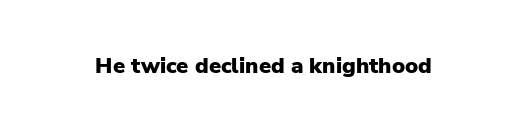
The image shows 22 px bold type, upright; set normal letter spacing, not underlined.
